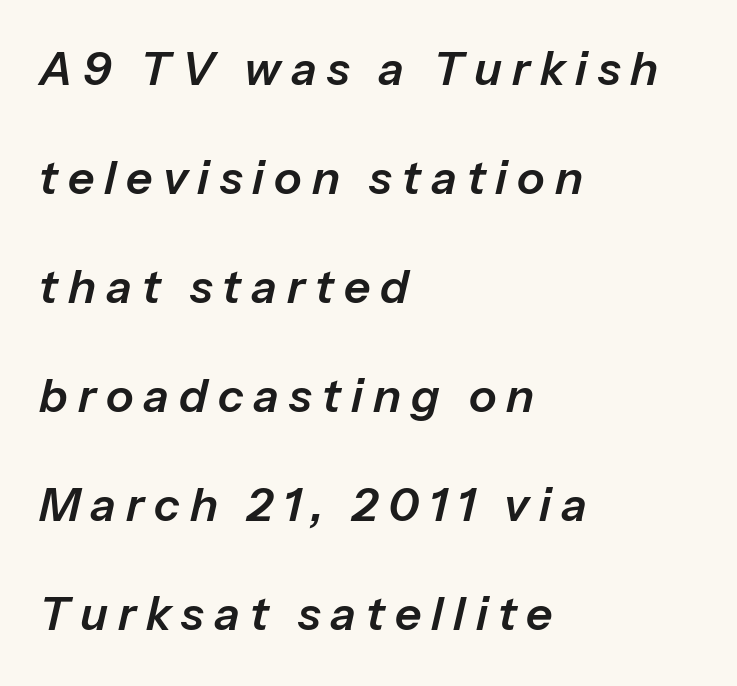
{"italic": "yes", "lean": "right", "slant_degrees": 13, "width": "normal", "stroke_contrast": "low", "x_height": "medium", "monospaced": "no", "underline": "no", "align": "left", "line_spacing": "loose", "line_spacing_ratio": 2.37, "letter_spacing": "wide", "letter_spacing_em": 0.22, "glyph_px": 46}
